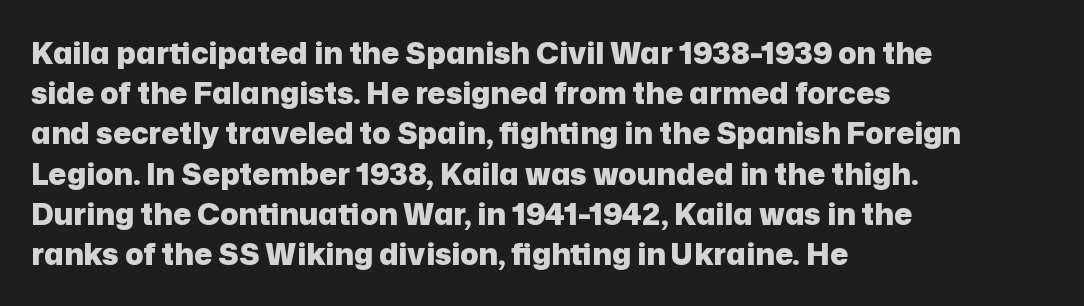
{"serif": "no", "italic": "no", "bold": "yes", "weight": "heavy", "width": "normal", "stroke_contrast": "low", "x_height": "medium", "monospaced": "no", "underline": "no", "align": "left", "line_spacing": "normal", "line_spacing_ratio": 1.34, "letter_spacing": "normal", "letter_spacing_em": 0.0, "glyph_px": 30}
